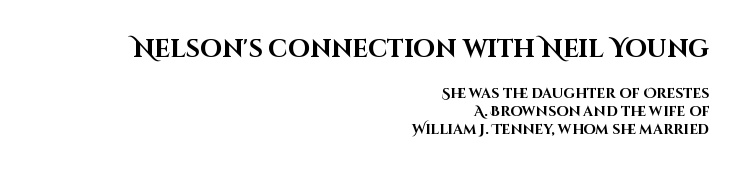
The image shows 25 px bold type, upright; set right-aligned, normal line spacing (1.29x), normal letter spacing, not underlined; the first (top) block is 1.79x larger.
